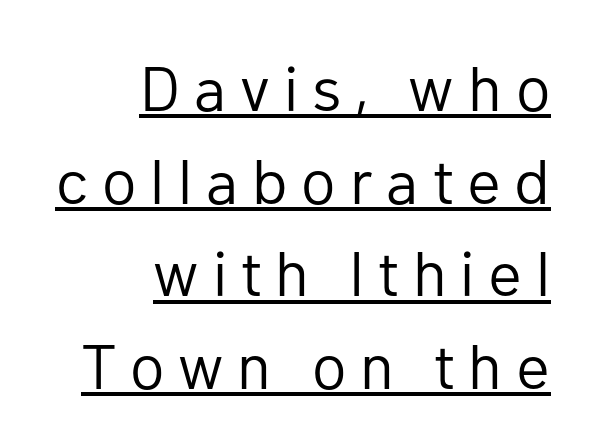
The image shows 63 px regular-weight sans-serif type, upright; set right-aligned, normal line spacing (1.47x), unusually wide letter spacing (+0.22 em), underlined; low stroke contrast and a medium x-height.
